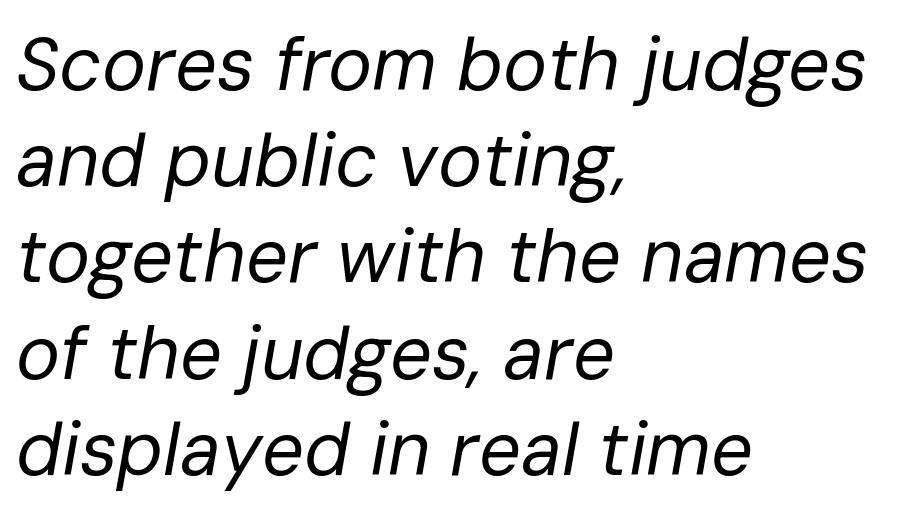
Q: Is the text bold? A: No.
Q: Is the text italic (slanted)? A: Yes, it leans right by about 10 degrees.
Q: Is the text underlined? A: No.
Q: How is the paragraph aligned? A: Left-aligned.
Q: Is the spacing between letters normal or unusually wide? A: Normal.
Q: Is the spacing between lines tight, normal or loose? A: Normal.
Q: Width (condensed, normal, or wide)? A: Normal.
Q: Stroke contrast? A: Low.
Q: x-height? A: Medium.
Q: Monospaced? A: No.
